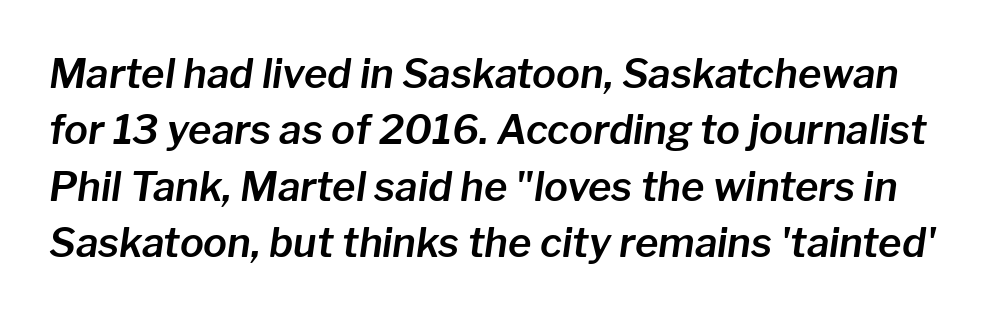
Varying glyph widths throughout — classic text-font behaviour. Clear beneath every line of the passage. Every character sits at an angle, as italics do. The vertical gap from one line to the next is medium. Nobody touched the tracking dial on this one.
